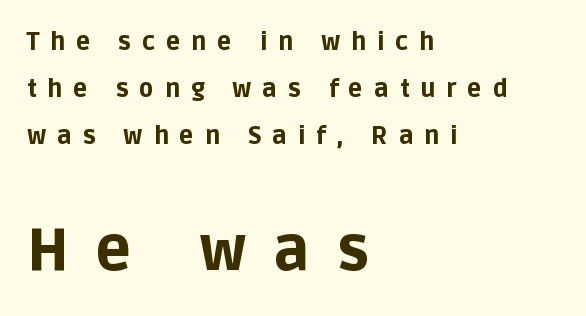
Q: Is the text bold? A: Yes.
Q: Is the text italic (slanted)? A: No, it is upright.
Q: Is the typeface a serif or a sans-serif typeface? A: Sans-serif.
Q: Is the text underlined? A: No.
Q: How is the paragraph aligned? A: Left-aligned.
Q: Is the spacing between letters normal or unusually wide? A: Unusually wide.
Q: Is the spacing between lines tight, normal or loose? A: Loose.
Q: Which block of text is set in a larger size, the first (top) or the second (bottom)? A: The second (bottom) one.
Q: Width (condensed, normal, or wide)? A: Normal.
Q: Stroke contrast? A: Low.
Q: x-height? A: Large.
Q: Monospaced? A: No.
